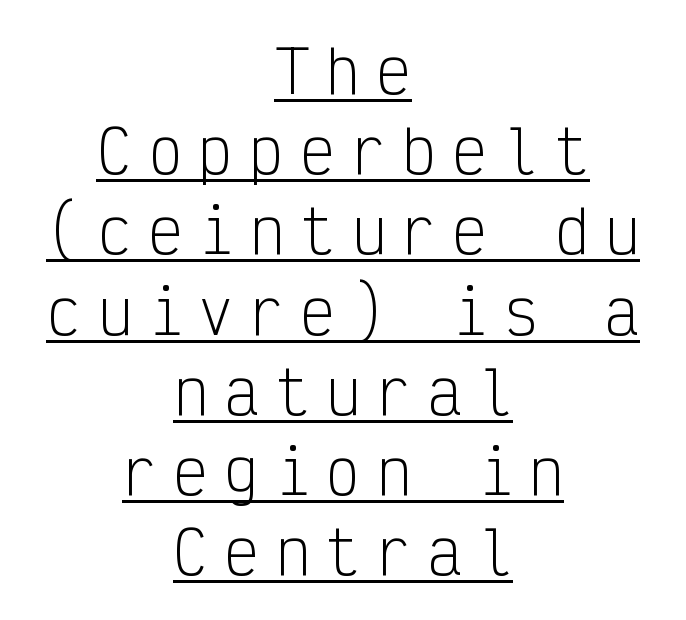
The image shows 59 px light, condensed sans-serif type, upright, monospaced; set centered, normal line spacing (1.36x), unusually wide letter spacing (+0.26 em), underlined; low stroke contrast and a medium x-height.
